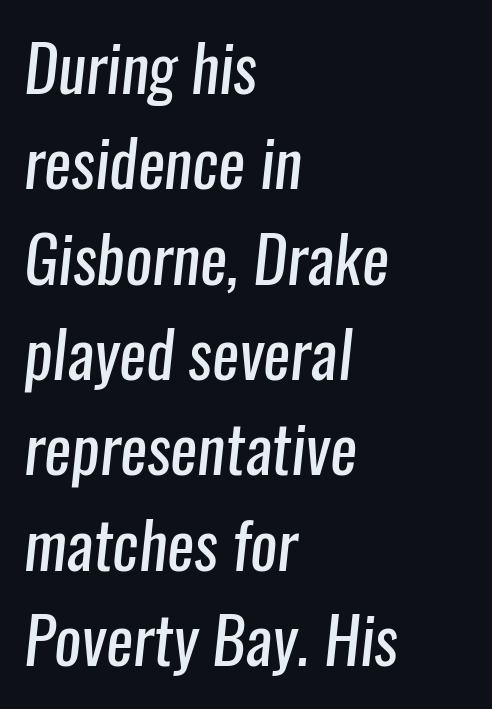
{"serif": "no", "bold": "no", "weight": "regular", "width": "condensed", "stroke_contrast": "low", "x_height": "medium", "monospaced": "no", "underline": "no", "align": "left", "line_spacing": "normal", "line_spacing_ratio": 1.49, "letter_spacing": "normal", "letter_spacing_em": 0.0, "glyph_px": 64}
